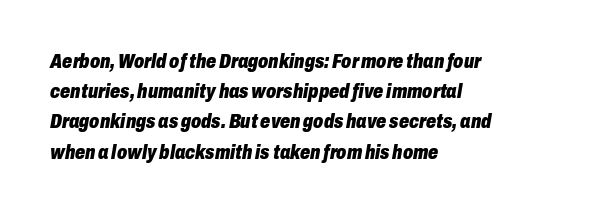
{"italic": "yes", "lean": "right", "slant_degrees": 10, "bold": "yes", "underline": "no", "align": "left", "line_spacing": "normal", "line_spacing_ratio": 1.51, "letter_spacing": "normal", "letter_spacing_em": 0.0, "glyph_px": 20}
